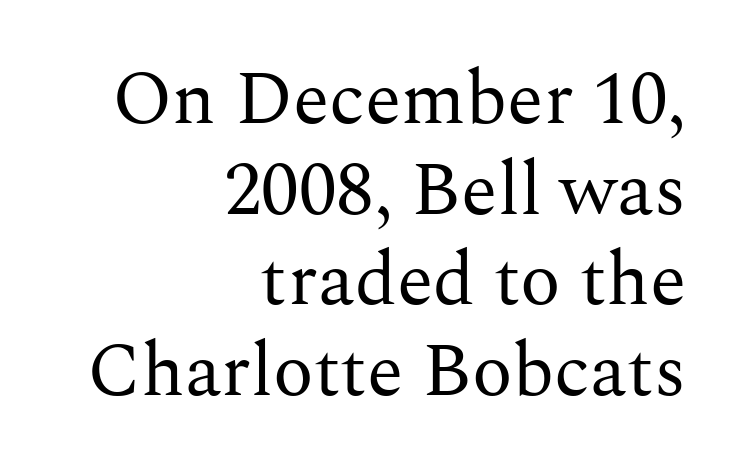
{"serif": "yes", "italic": "no", "bold": "no", "weight": "regular", "width": "normal", "stroke_contrast": "medium", "x_height": "medium", "monospaced": "no", "underline": "no", "align": "right", "line_spacing_ratio": 1.21, "letter_spacing": "normal", "letter_spacing_em": 0.0, "glyph_px": 75}
